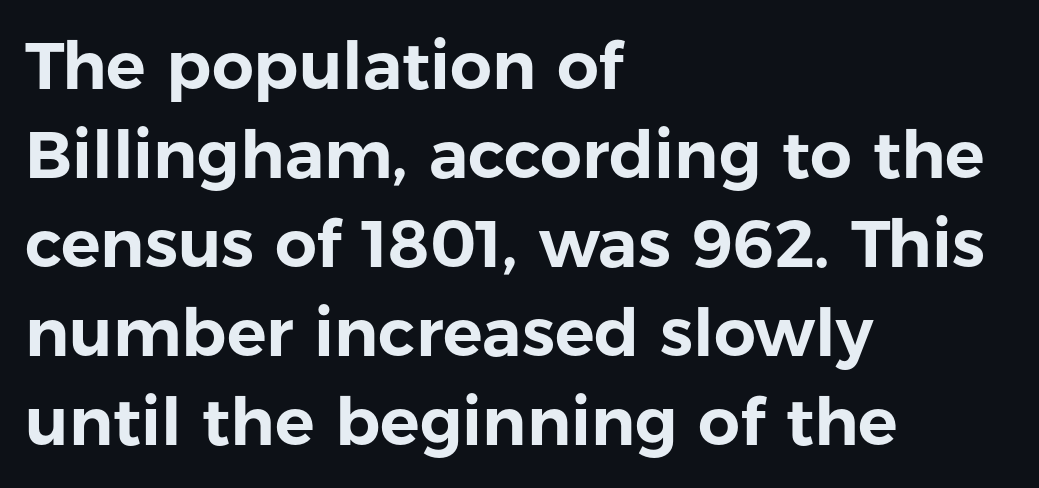
The rendering uses natural spacing where letterforms have individual widths. The passage shown is not underscored anywhere. The designer left line spacing at the default. Note: no serifs on the glyphs. This rendering leaves character spacing at its baseline value. The paragraph has a hard left edge and a soft right edge.
